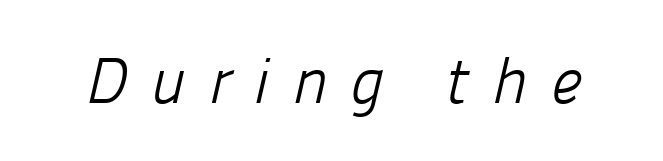
The image shows 64 px light sans-serif type; set unusually wide letter spacing (+0.36 em), not underlined; low stroke contrast and a medium x-height.
